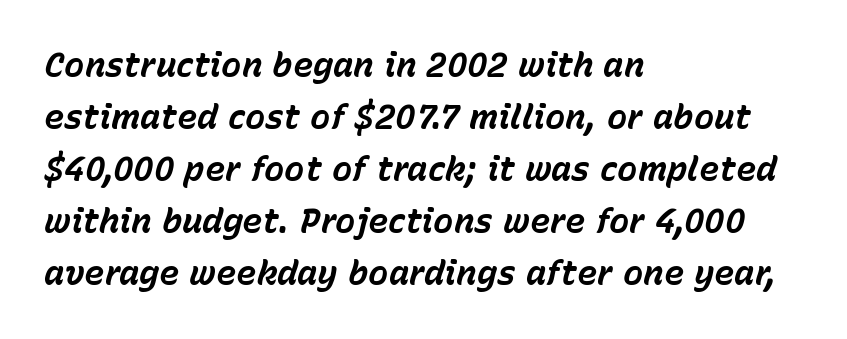
Q: Is the text bold? A: Yes.
Q: Is the text italic (slanted)? A: Yes, it leans right by about 15 degrees.
Q: Is the text underlined? A: No.
Q: How is the paragraph aligned? A: Left-aligned.
Q: Is the spacing between letters normal or unusually wide? A: Normal.
Q: Is the spacing between lines tight, normal or loose? A: Normal.
Q: Width (condensed, normal, or wide)? A: Normal.
Q: Stroke contrast? A: Low.
Q: x-height? A: Medium.
Q: Monospaced? A: No.
